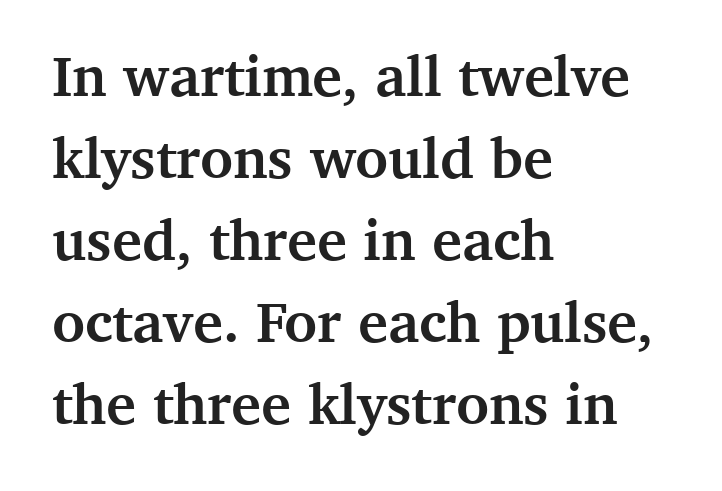
Q: Is the text bold? A: Yes.
Q: Is the text italic (slanted)? A: No, it is upright.
Q: Is the typeface a serif or a sans-serif typeface? A: Serif.
Q: Is the text underlined? A: No.
Q: How is the paragraph aligned? A: Left-aligned.
Q: Is the spacing between letters normal or unusually wide? A: Normal.
Q: Is the spacing between lines tight, normal or loose? A: Normal.
Q: Width (condensed, normal, or wide)? A: Normal.
Q: Stroke contrast? A: Medium.
Q: x-height? A: Medium.
Q: Monospaced? A: No.
